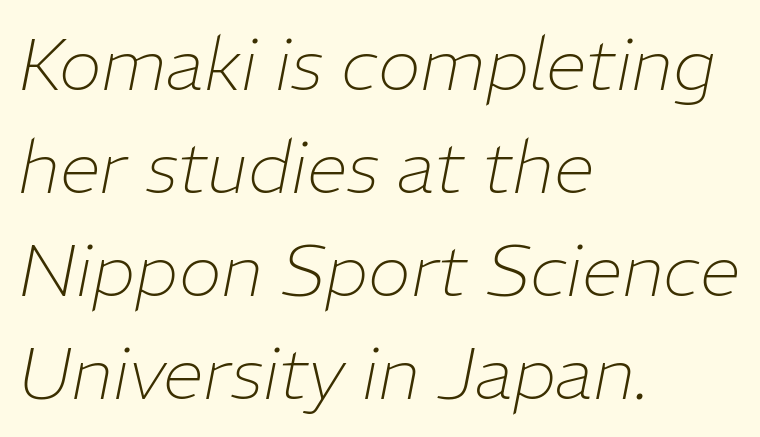
Q: Is the text bold? A: No.
Q: Is the text italic (slanted)? A: Yes, it leans right by about 11 degrees.
Q: Is the text underlined? A: No.
Q: How is the paragraph aligned? A: Left-aligned.
Q: Is the spacing between letters normal or unusually wide? A: Normal.
Q: Is the spacing between lines tight, normal or loose? A: Normal.
Q: Width (condensed, normal, or wide)? A: Normal.
Q: Stroke contrast? A: Low.
Q: x-height? A: Medium.
Q: Monospaced? A: No.
